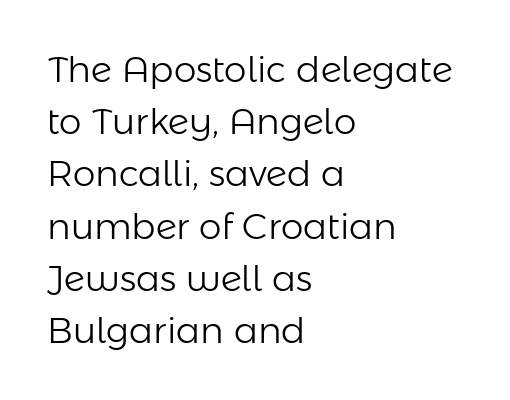
The image shows 36 px light sans-serif type, upright; set left-aligned, normal line spacing (1.45x), normal letter spacing, not underlined; low stroke contrast and a medium x-height.
